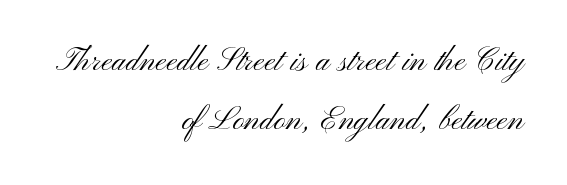
The foot of each line stays bare and open. Bold? No — there's no thickening of the strokes. Every row of glyphs terminates at an identical x-position on the right.
